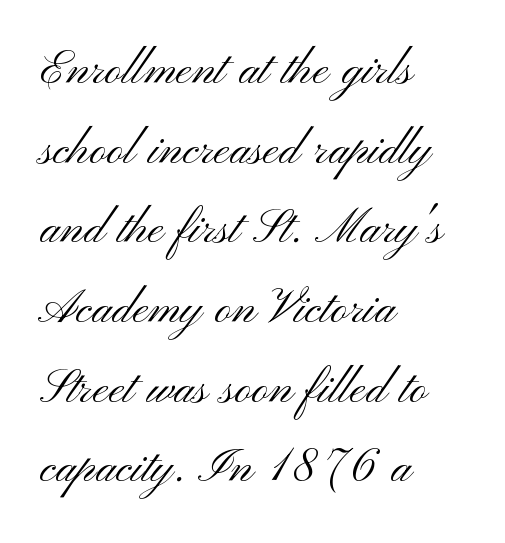
{"serif": "no", "bold": "no", "weight": "light", "width": "wide", "stroke_contrast": "medium", "x_height": "small", "monospaced": "no", "underline": "no", "align": "left", "line_spacing": "normal", "line_spacing_ratio": 1.35, "letter_spacing": "normal", "letter_spacing_em": 0.0, "glyph_px": 59}
